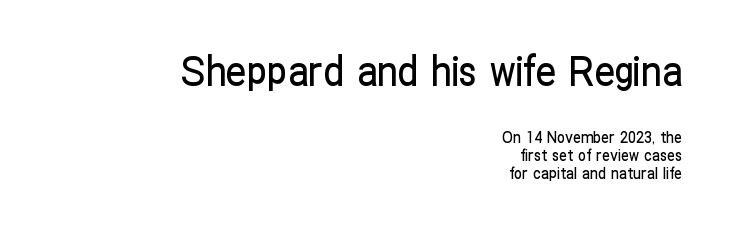
Q: Is the text italic (slanted)? A: No, it is upright.
Q: Is the typeface a serif or a sans-serif typeface? A: Sans-serif.
Q: Is the text underlined? A: No.
Q: How is the paragraph aligned? A: Right-aligned.
Q: Is the spacing between letters normal or unusually wide? A: Normal.
Q: Is the spacing between lines tight, normal or loose? A: Tight.
Q: Which block of text is set in a larger size, the first (top) or the second (bottom)? A: The first (top) one.
Q: Width (condensed, normal, or wide)? A: Condensed.
Q: Stroke contrast? A: Low.
Q: x-height? A: Medium.
Q: Monospaced? A: No.
